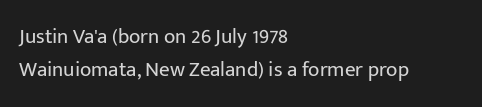
{"italic": "no", "bold": "no", "underline": "no", "align": "left", "line_spacing": "normal", "line_spacing_ratio": 1.56, "letter_spacing": "normal", "letter_spacing_em": 0.0, "glyph_px": 21}
